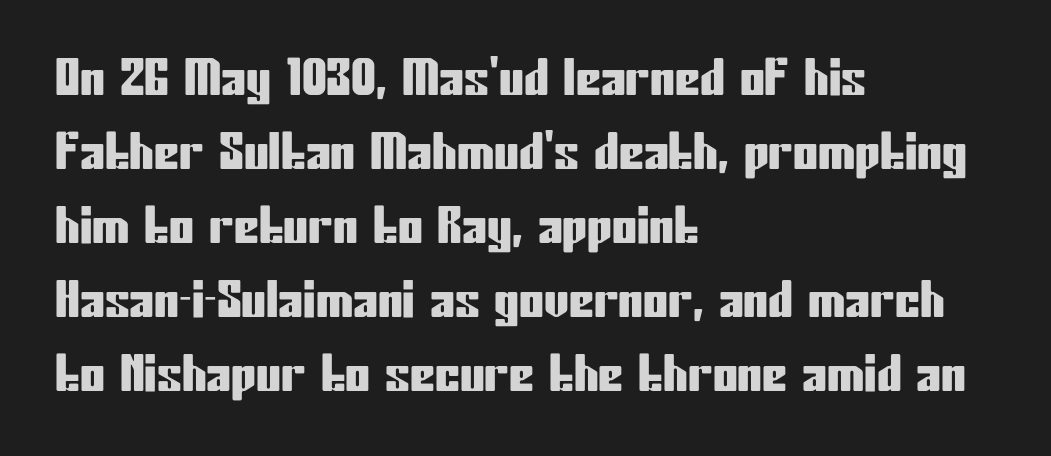
This rendering features lettering with no underline. The glyphs in this specimen are sans serif. Quick note: not italic, upright. Line beginnings align vertically; line endings do not.
